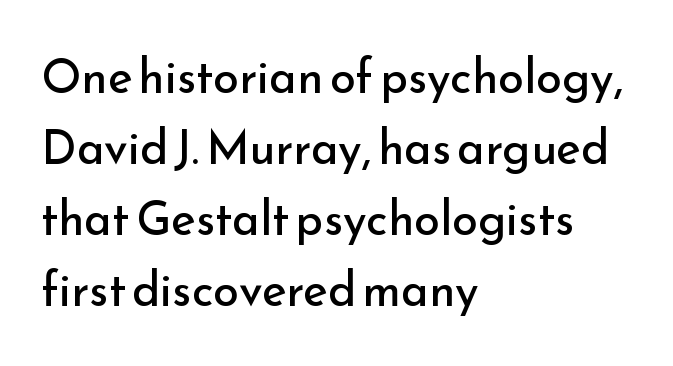
The image shows 47 px regular-weight sans-serif type, upright; set left-aligned, normal line spacing (1.51x), normal letter spacing, not underlined; low stroke contrast and a small x-height.
